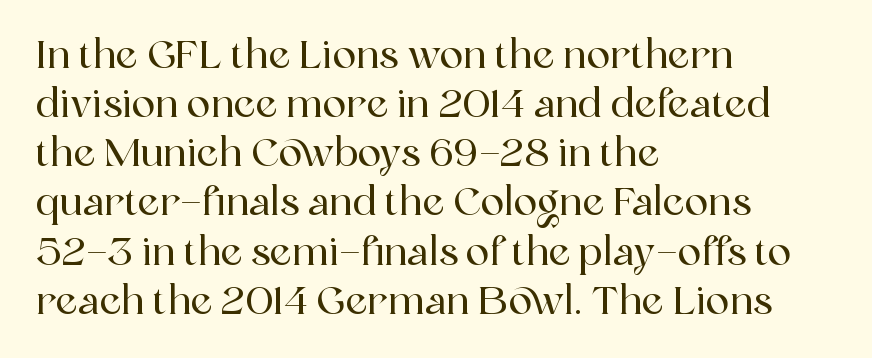
The letters advance in unequal steps, a hallmark of proportional type. Students, observe: this is what conventionally led text looks like. Short and long lines alike share a common starting point at left. Descender tails drop into unmarked territory. No italicization has been applied; the sample stays upright.
